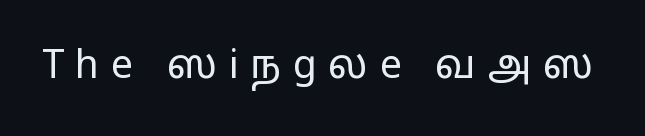
{"serif": "no", "italic": "no", "bold": "no", "weight": "regular", "width": "wide", "stroke_contrast": "low", "x_height": "medium", "monospaced": "no", "underline": "no", "letter_spacing": "wide", "letter_spacing_em": 0.3, "glyph_px": 39}
